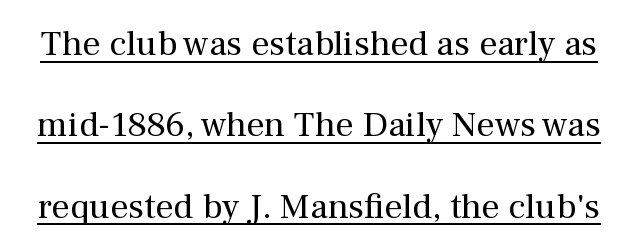
The image shows 36 px regular-weight serif type, upright; set loose line spacing (2.26x), normal letter spacing, underlined; medium stroke contrast and a medium x-height.
